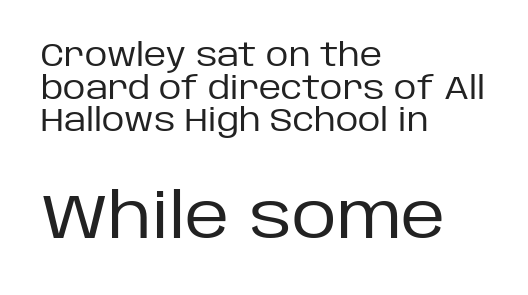
Q: Is the text bold? A: No.
Q: Is the text italic (slanted)? A: No, it is upright.
Q: Is the typeface a serif or a sans-serif typeface? A: Sans-serif.
Q: Is the text underlined? A: No.
Q: How is the paragraph aligned? A: Left-aligned.
Q: Is the spacing between letters normal or unusually wide? A: Normal.
Q: Is the spacing between lines tight, normal or loose? A: Tight.
Q: Which block of text is set in a larger size, the first (top) or the second (bottom)? A: The second (bottom) one.
Q: Width (condensed, normal, or wide)? A: Normal.
Q: Stroke contrast? A: Low.
Q: x-height? A: Large.
Q: Monospaced? A: No.
